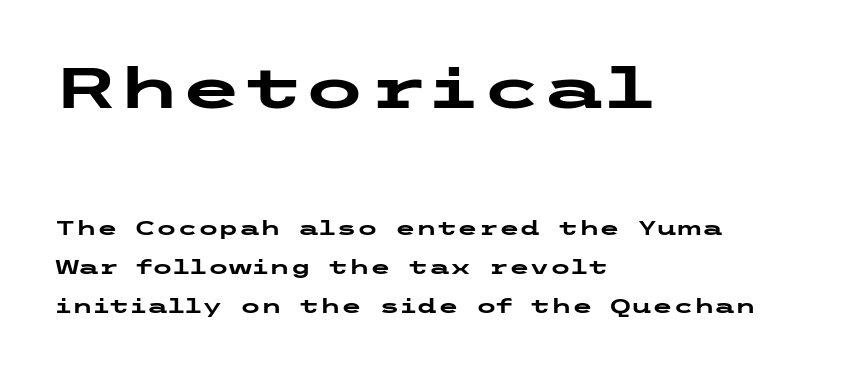
Q: Is the text bold? A: Yes.
Q: Is the text italic (slanted)? A: No, it is upright.
Q: Is the typeface a serif or a sans-serif typeface? A: Sans-serif.
Q: Is the text underlined? A: No.
Q: How is the paragraph aligned? A: Left-aligned.
Q: Is the spacing between letters normal or unusually wide? A: Normal.
Q: Is the spacing between lines tight, normal or loose? A: Loose.
Q: Which block of text is set in a larger size, the first (top) or the second (bottom)? A: The first (top) one.
Q: Width (condensed, normal, or wide)? A: Wide.
Q: Stroke contrast? A: Low.
Q: x-height? A: Medium.
